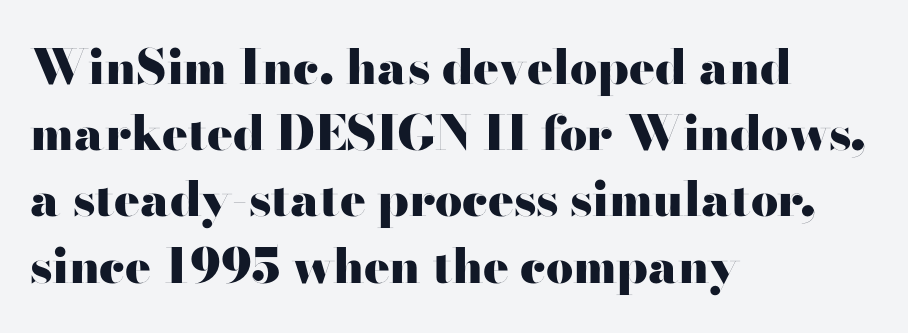
The specimen reads as upright at a glance. No extra tracking has been applied to these lines. The rendering shows plain stroke endings on the letterforms — a sans-serif design. Letters rest on an invisible, unmarked baseline. The text block is weighted toward the left margin, trailing off unevenly rightward. A typesetter would call this proportional, since set widths differ per character.
